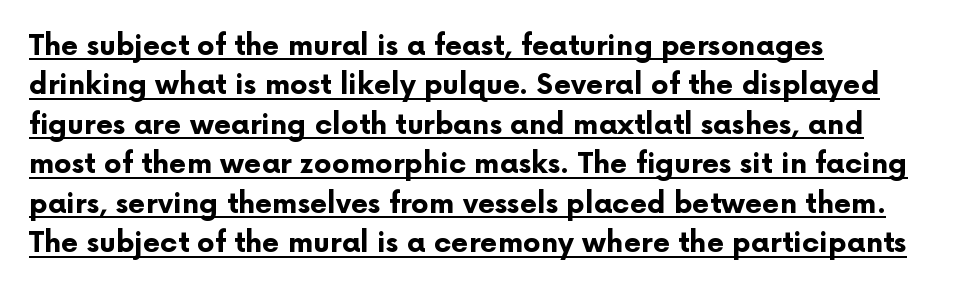
Q: Is the text bold? A: Yes.
Q: Is the text italic (slanted)? A: No, it is upright.
Q: Is the typeface a serif or a sans-serif typeface? A: Sans-serif.
Q: Is the text underlined? A: Yes.
Q: How is the paragraph aligned? A: Left-aligned.
Q: Is the spacing between letters normal or unusually wide? A: Normal.
Q: Is the spacing between lines tight, normal or loose? A: Normal.
Q: Width (condensed, normal, or wide)? A: Normal.
Q: Stroke contrast? A: Low.
Q: x-height? A: Medium.
Q: Monospaced? A: No.
